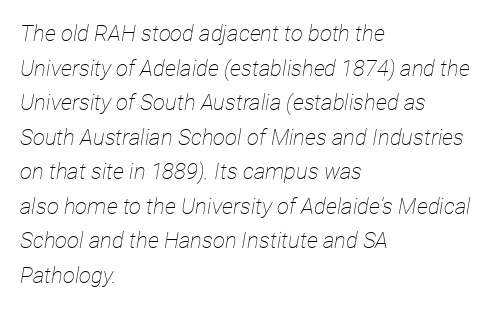
Q: Is the text bold? A: No.
Q: Is the text italic (slanted)? A: Yes, it leans right by about 12 degrees.
Q: Is the text underlined? A: No.
Q: How is the paragraph aligned? A: Left-aligned.
Q: Is the spacing between letters normal or unusually wide? A: Normal.
Q: Is the spacing between lines tight, normal or loose? A: Normal.
